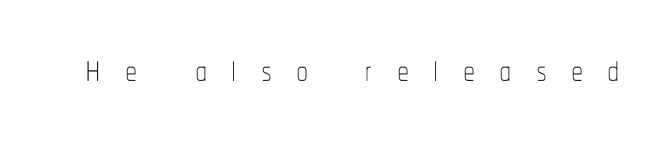
{"italic": "no", "bold": "no", "weight": "thin", "width": "condensed", "stroke_contrast": "low", "x_height": "medium", "monospaced": "no", "underline": "no", "letter_spacing": "wide", "letter_spacing_em": 0.49, "glyph_px": 49}
